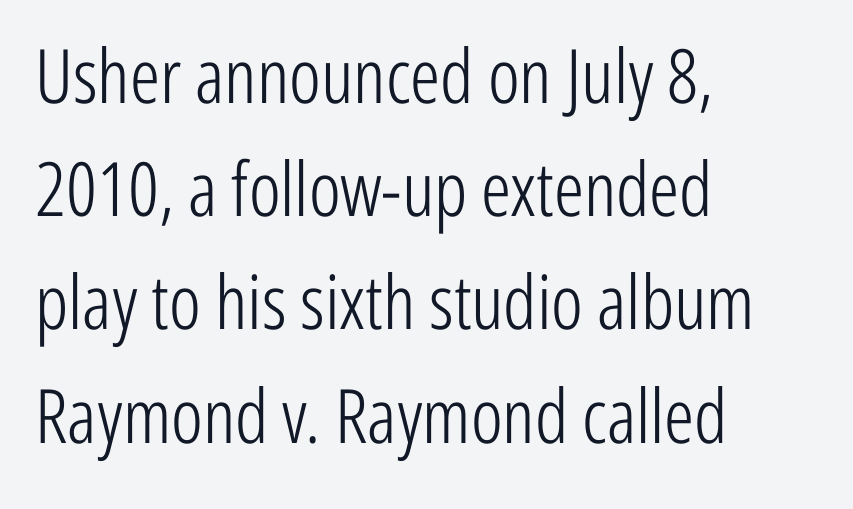
The image shows 75 px light, condensed sans-serif type, upright; set left-aligned, normal line spacing (1.51x), normal letter spacing, not underlined; low stroke contrast and a medium x-height.
